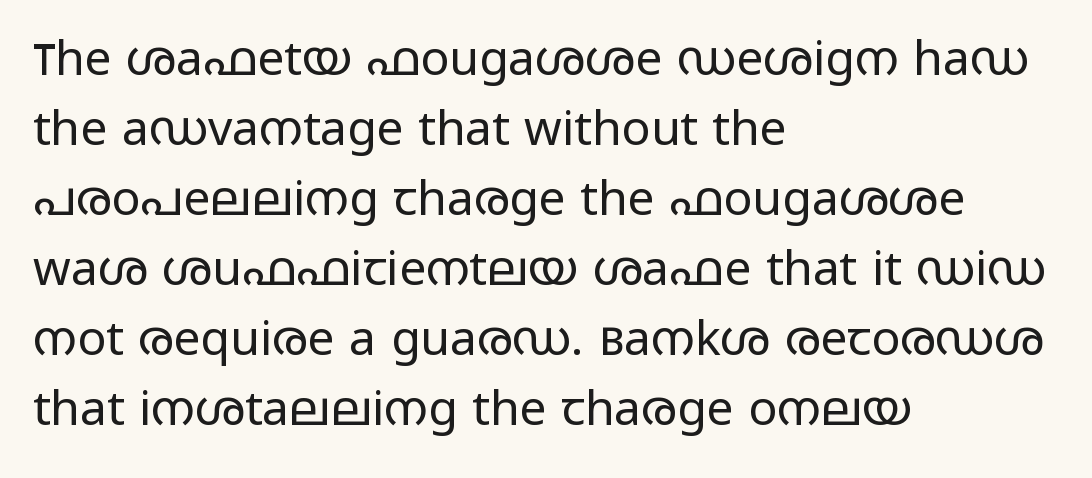
{"serif": "no", "italic": "no", "bold": "no", "weight": "regular", "width": "wide", "stroke_contrast": "low", "x_height": "medium", "monospaced": "no", "underline": "no", "align": "left", "line_spacing": "normal", "line_spacing_ratio": 1.46, "letter_spacing": "normal", "letter_spacing_em": 0.0, "glyph_px": 48}
